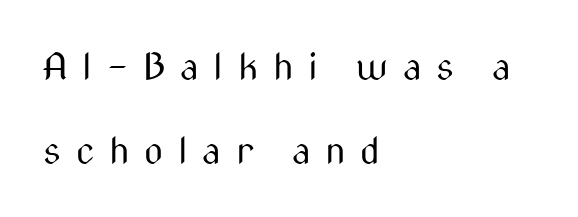
The image shows 37 px regular-weight, condensed sans-serif type, upright; set left-aligned, loose line spacing (2.27x), unusually wide letter spacing (+0.4 em), not underlined; medium stroke contrast and a medium x-height.
